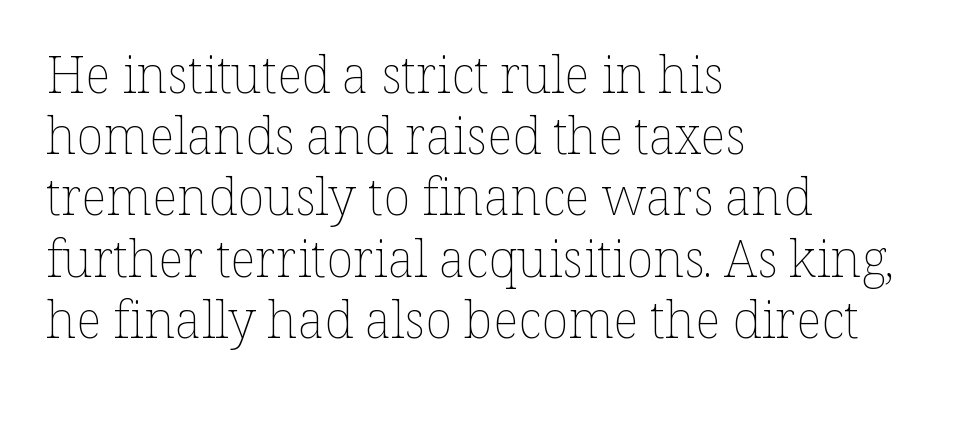
{"italic": "no", "bold": "no", "weight": "thin", "width": "normal", "stroke_contrast": "low", "x_height": "medium", "monospaced": "no", "underline": "no", "align": "left", "line_spacing_ratio": 1.2, "letter_spacing": "normal", "letter_spacing_em": 0.0, "glyph_px": 51}
